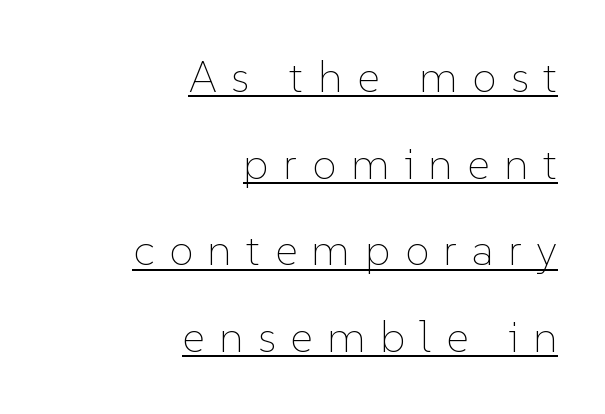
These lines are rendered in a variable-pitch font. Students, observe the line beneath the letters — that is underlining. Spacing between characters has been opened up far beyond the box default. This block would shrink considerably if given ordinary leading; it's expanded now.
